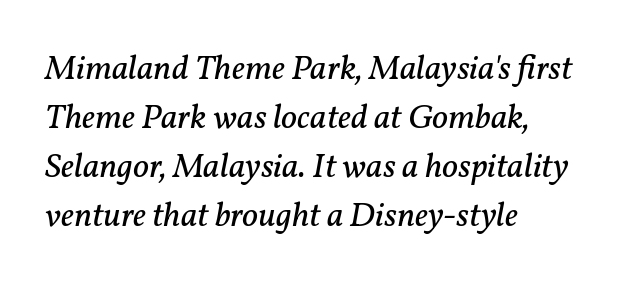
The image shows 35 px regular-weight serif type, italic (leaning right); set left-aligned, normal line spacing (1.4x), normal letter spacing, not underlined; low stroke contrast and a medium x-height.
